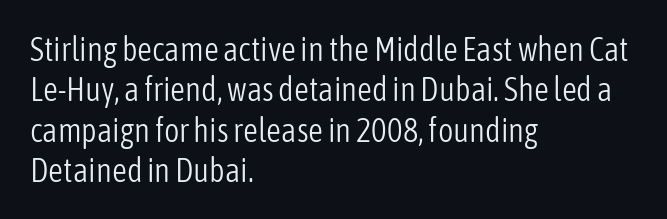
The image shows 33 px light, condensed sans-serif type, upright; set left-aligned, line spacing 1.22x, normal letter spacing, not underlined; low stroke contrast and a medium x-height.
